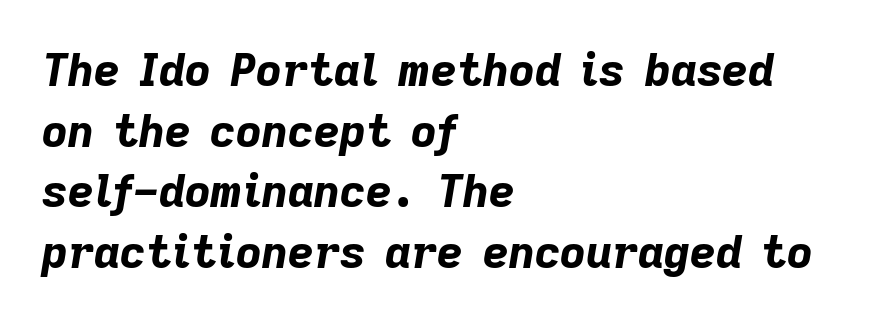
Q: Is the text bold? A: Yes.
Q: Is the text italic (slanted)? A: Yes, it leans right by about 9 degrees.
Q: Is the text underlined? A: No.
Q: How is the paragraph aligned? A: Left-aligned.
Q: Is the spacing between letters normal or unusually wide? A: Normal.
Q: Is the spacing between lines tight, normal or loose? A: Normal.
Q: Width (condensed, normal, or wide)? A: Normal.
Q: Stroke contrast? A: Low.
Q: x-height? A: Medium.
Q: Monospaced? A: No.
